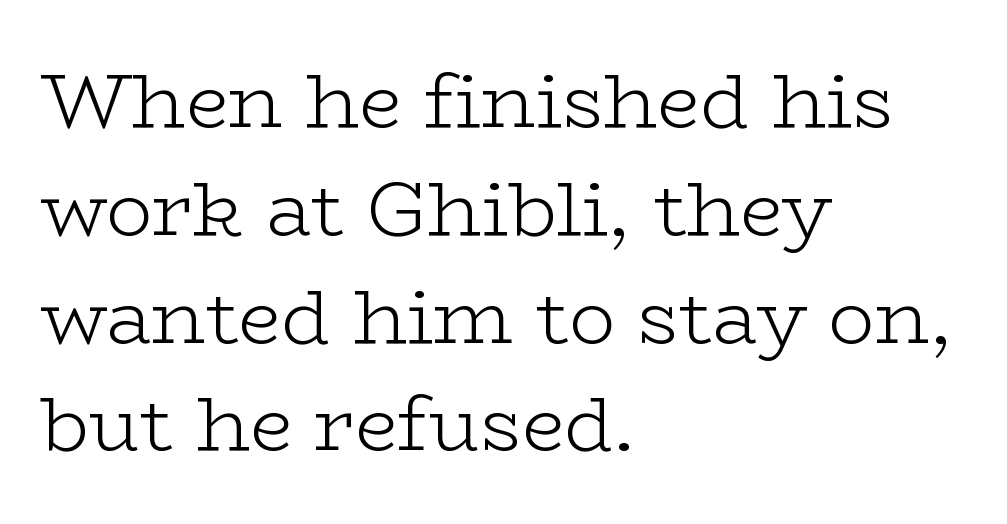
{"serif": "yes", "italic": "no", "bold": "no", "weight": "light", "width": "wide", "stroke_contrast": "low", "x_height": "medium", "monospaced": "no", "underline": "no", "align": "left", "line_spacing": "normal", "line_spacing_ratio": 1.4, "letter_spacing": "normal", "letter_spacing_em": 0.0, "glyph_px": 77}
